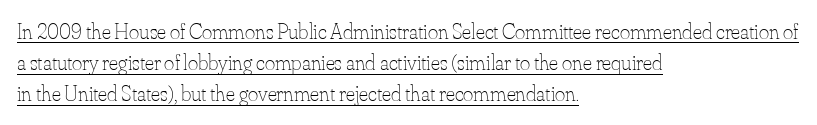
The image shows 22 px text type, upright; set left-aligned, normal line spacing (1.42x), normal letter spacing, underlined.
